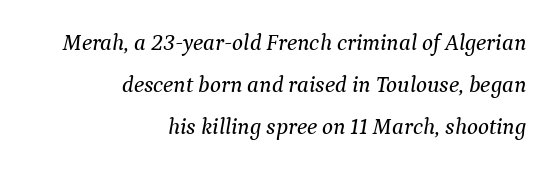
The rendering keeps characters at their native spacing. The text block is weighted toward the right margin, trailing off unevenly leftward. You can tell it's italic because the verticals aren't actually vertical. Nobody drew a line under any word here.
